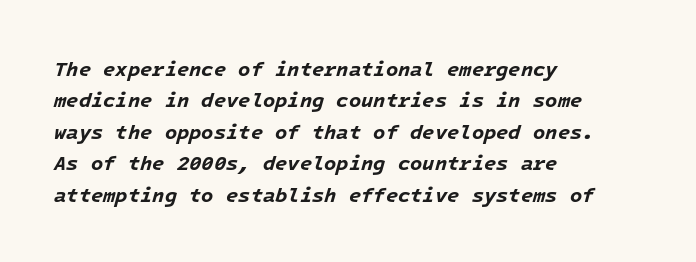
Observe the ordinary spacing: letters are neighbours, not strangers. Normally led — the rows are evenly, conventionally spaced. The face used here has the dense, thick strokes of a bold. Unmarked baselines from the first word to the last.
